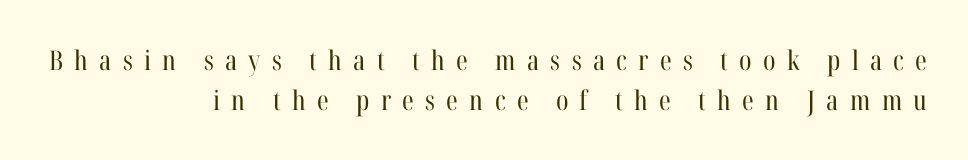
Descender tails drop into unmarked territory. The rendering uses a moderate line-height, typical for paragraphs. The lettering stays uniformly vertical, giving the passage a roman look. Honestly, the letter spacing is so wide it's the main thing you notice.
